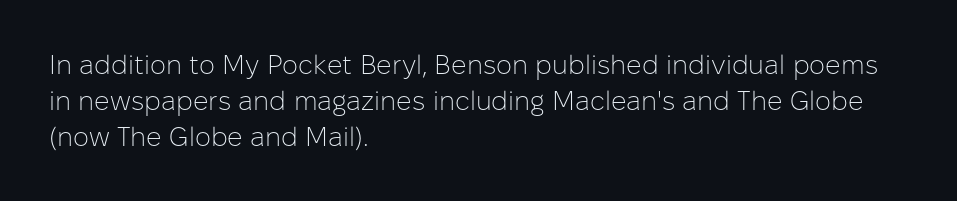
A clean baseline with only descenders dipping below it. The letters stand upright; this is a roman face. The letterforms sit shoulder to shoulder at normal distance. The compositor pushed each line to the left boundary.
